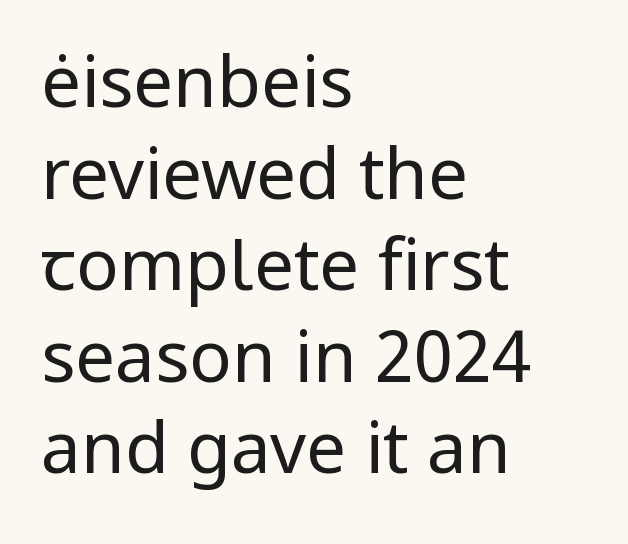
Nope, not italic — everything's standing straight. Ink coverage per letter is moderate at most. Character widths vary here, with narrow letters taking less room than wide ones. The letters carry no serifs — their stems end cleanly without finishing strokes. Leading: standard.
